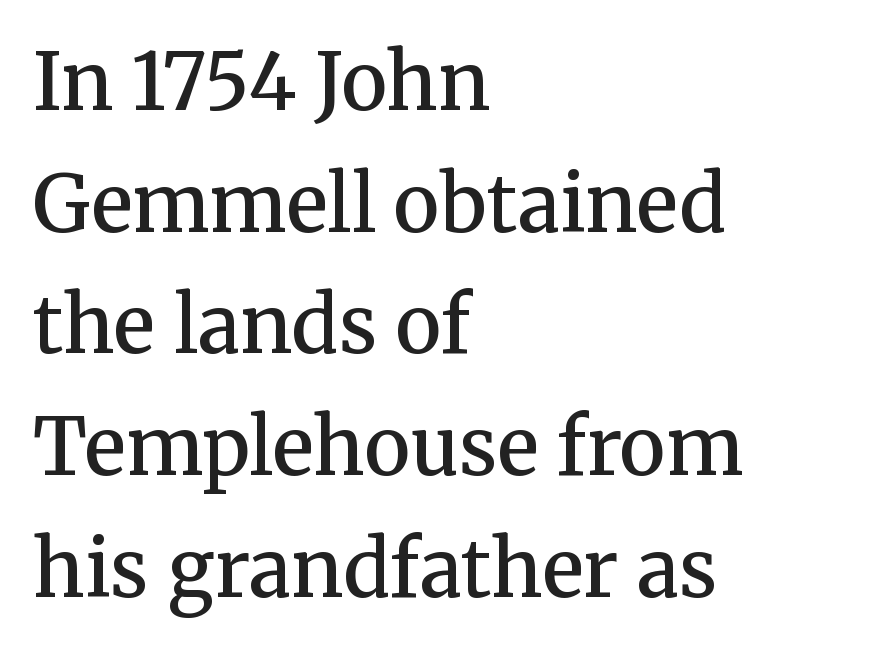
Q: Is the text bold? A: Semi-bold.
Q: Is the text italic (slanted)? A: No, it is upright.
Q: Is the typeface a serif or a sans-serif typeface? A: Serif.
Q: Is the text underlined? A: No.
Q: How is the paragraph aligned? A: Left-aligned.
Q: Is the spacing between letters normal or unusually wide? A: Normal.
Q: Is the spacing between lines tight, normal or loose? A: Normal.
Q: Width (condensed, normal, or wide)? A: Normal.
Q: Stroke contrast? A: Medium.
Q: x-height? A: Medium.
Q: Monospaced? A: No.
